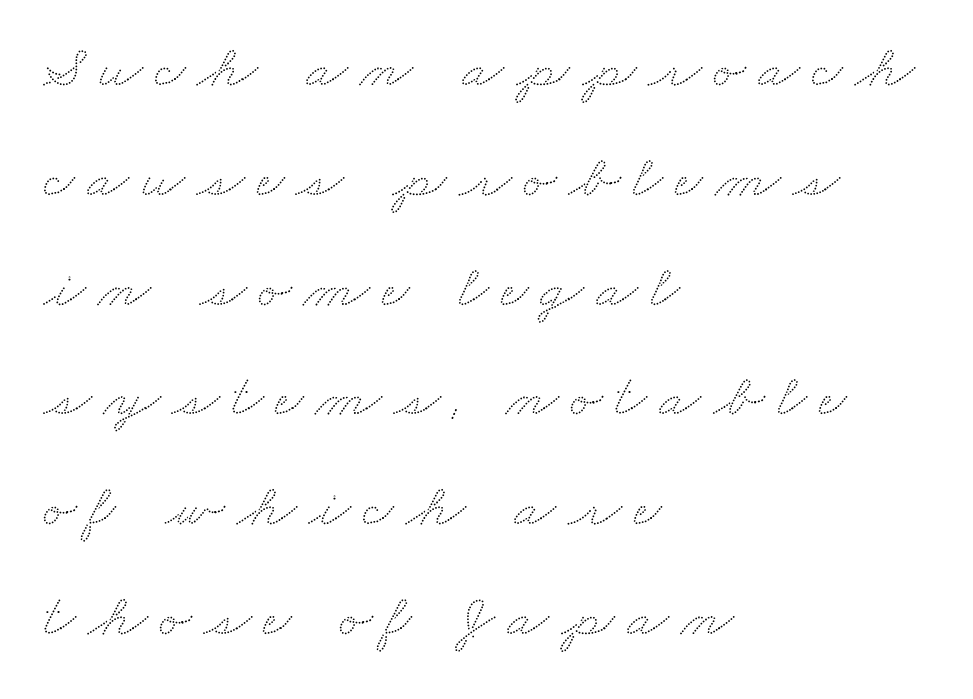
Quick note: underline off. What stands out about the letter spacing? Its width — letters are far apart. Think of a printed novel: that variable character pitch is what you see here. Horizontal alignment here is leftward, the default for most running prose.
